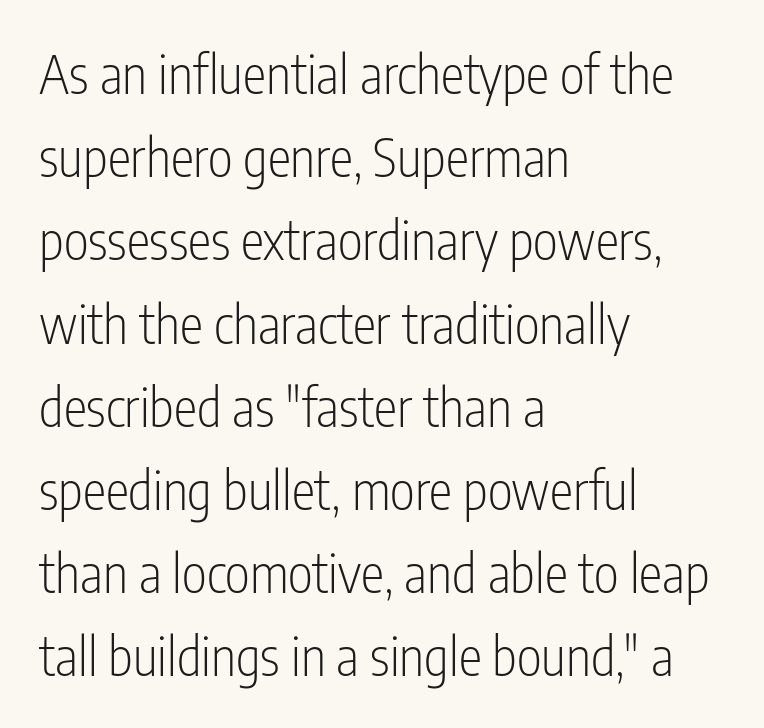
{"serif": "no", "italic": "no", "bold": "no", "weight": "light", "width": "condensed", "stroke_contrast": "low", "x_height": "medium", "monospaced": "no", "underline": "no", "align": "left", "line_spacing": "normal", "line_spacing_ratio": 1.57, "letter_spacing": "normal", "letter_spacing_em": 0.0, "glyph_px": 53}
